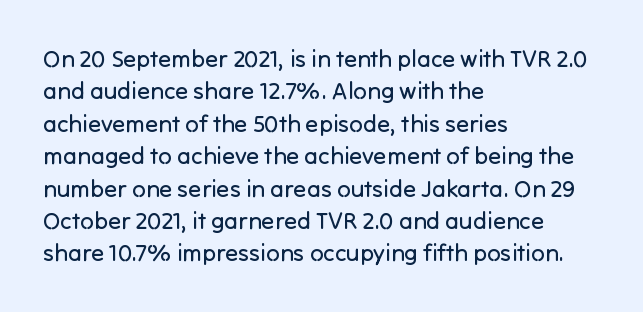
The typesetter chose a ragged-right arrangement here. In terms of letterspacing, this is plain default setting. Descenders hang freely into open space. A typesetter would call this leading conventional body-copy spacing. Stems and bowls with no extra thickness — not bold.
